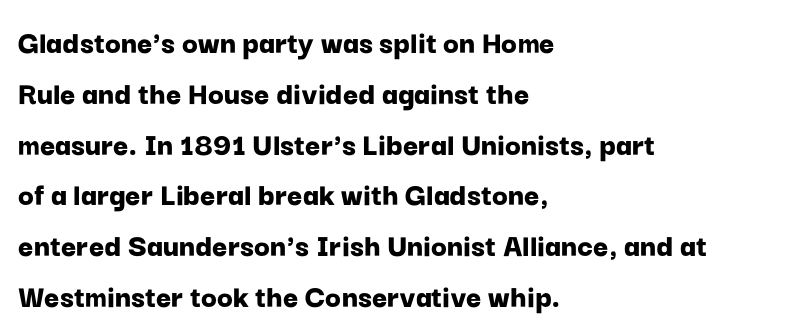
How are the letters spaced? Ordinarily, with no added tracking. The space directly below the letters is spotless. Reading down the block, your eye returns to a fixed left position each line. Chunky letters — that's bold for sure.
